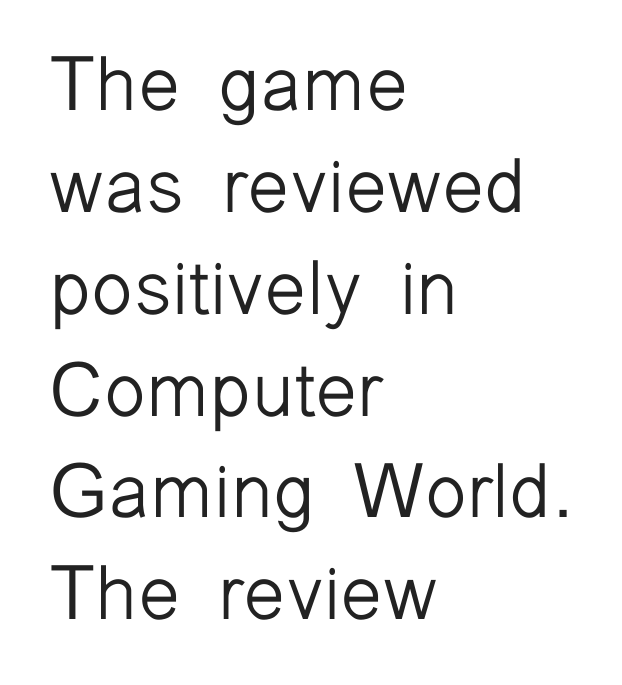
Q: Is the text bold? A: No.
Q: Is the text italic (slanted)? A: No, it is upright.
Q: Is the typeface a serif or a sans-serif typeface? A: Sans-serif.
Q: Is the text underlined? A: No.
Q: How is the paragraph aligned? A: Left-aligned.
Q: Is the spacing between letters normal or unusually wide? A: Normal.
Q: Is the spacing between lines tight, normal or loose? A: Normal.
Q: Width (condensed, normal, or wide)? A: Normal.
Q: Stroke contrast? A: Low.
Q: x-height? A: Medium.
Q: Monospaced? A: No.
